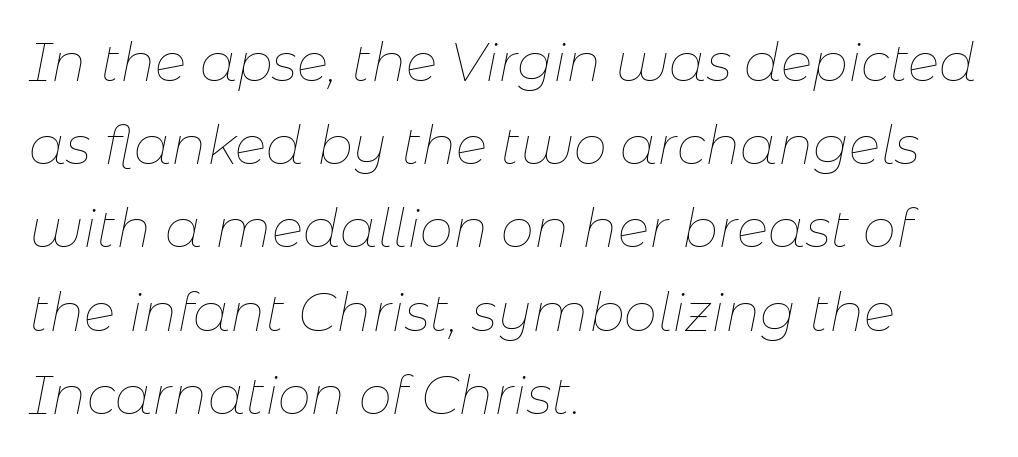
Q: Is the text bold? A: No.
Q: Is the text italic (slanted)? A: Yes, it leans right by about 11 degrees.
Q: Is the text underlined? A: No.
Q: How is the paragraph aligned? A: Left-aligned.
Q: Is the spacing between letters normal or unusually wide? A: Normal.
Q: Is the spacing between lines tight, normal or loose? A: Normal.
Q: Width (condensed, normal, or wide)? A: Normal.
Q: Stroke contrast? A: Low.
Q: x-height? A: Medium.
Q: Monospaced? A: No.
